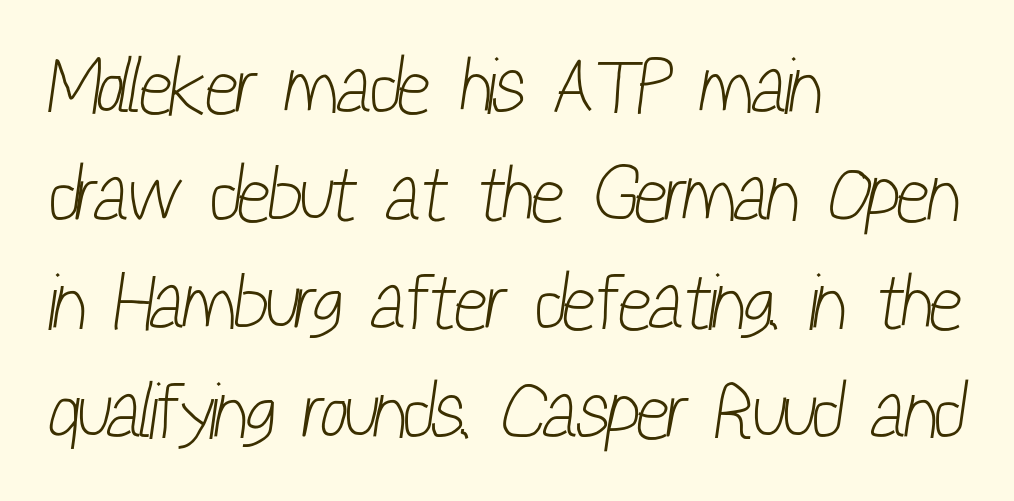
The image shows 79 px light, condensed sans-serif type; set left-aligned, normal line spacing (1.37x), normal letter spacing, not underlined; low stroke contrast and a medium x-height.
